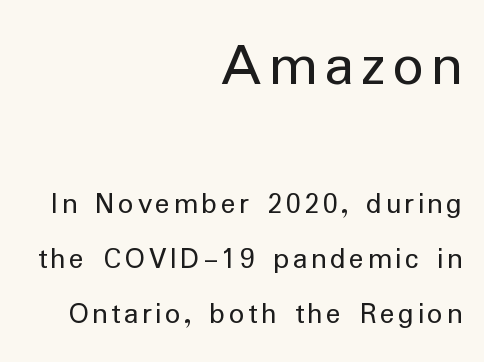
The image shows 62 px regular-weight sans-serif type, upright; set right-aligned, line spacing 1.78x, not underlined; the first (top) block is 2.0x larger; low stroke contrast and a medium x-height.
